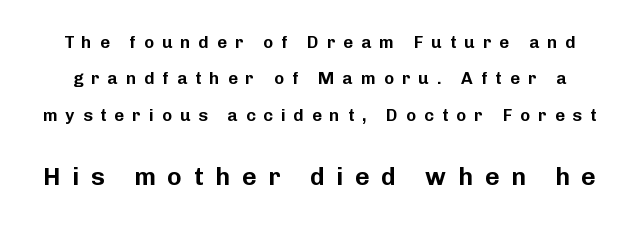
Q: Is the text italic (slanted)? A: No, it is upright.
Q: Is the text underlined? A: No.
Q: Is the spacing between letters normal or unusually wide? A: Unusually wide.
Q: Is the spacing between lines tight, normal or loose? A: Loose.
Q: Which block of text is set in a larger size, the first (top) or the second (bottom)? A: The second (bottom) one.
